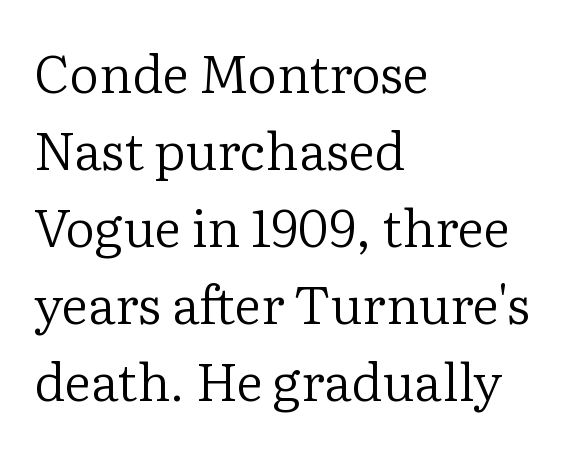
The image shows 52 px regular-weight serif type, upright; set left-aligned, normal line spacing (1.48x), normal letter spacing, not underlined; low stroke contrast and a medium x-height.
